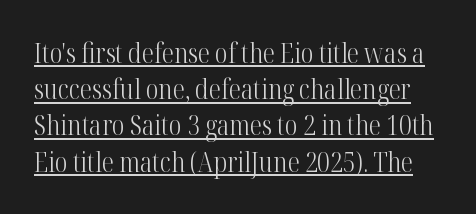
{"italic": "no", "bold": "no", "underline": "yes", "line_spacing": "normal", "line_spacing_ratio": 1.34, "letter_spacing": "normal", "letter_spacing_em": 0.0, "glyph_px": 27}
